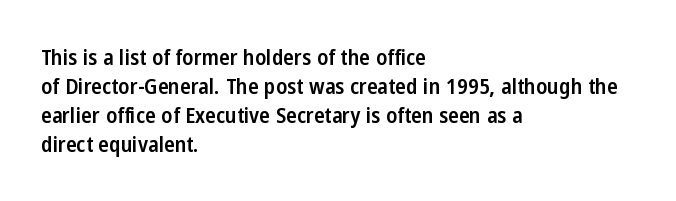
Q: Is the text bold? A: Semi-bold.
Q: Is the text italic (slanted)? A: No, it is upright.
Q: Is the text underlined? A: No.
Q: How is the paragraph aligned? A: Left-aligned.
Q: Is the spacing between letters normal or unusually wide? A: Normal.
Q: Is the spacing between lines tight, normal or loose? A: Normal.
